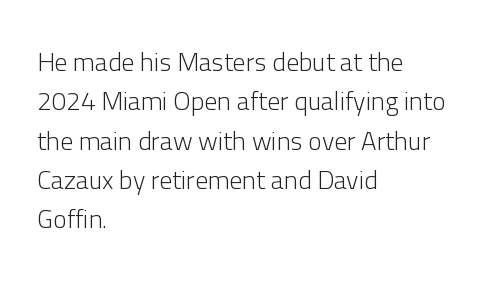
The image shows 26 px text type, upright; set left-aligned, normal line spacing (1.51x), normal letter spacing, not underlined.
